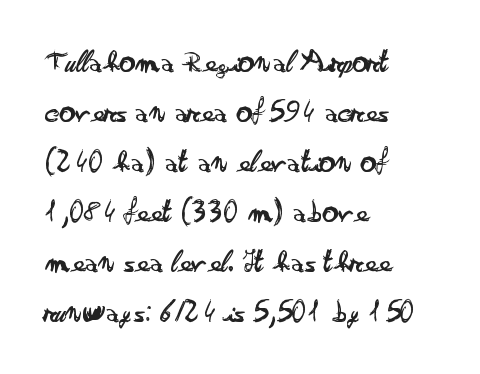
{"serif": "no", "italic": "no", "bold": "no", "weight": "regular", "width": "wide", "stroke_contrast": "low", "x_height": "small", "monospaced": "no", "underline": "no", "align": "left", "line_spacing": "normal", "line_spacing_ratio": 1.56, "letter_spacing": "normal", "letter_spacing_em": 0.0, "glyph_px": 32}
